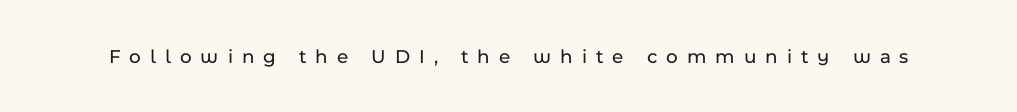
You could only call the tracking loose — the letters float apart. Quick note: underline off. If you drew a line through each stem, it would be perfectly vertical.
